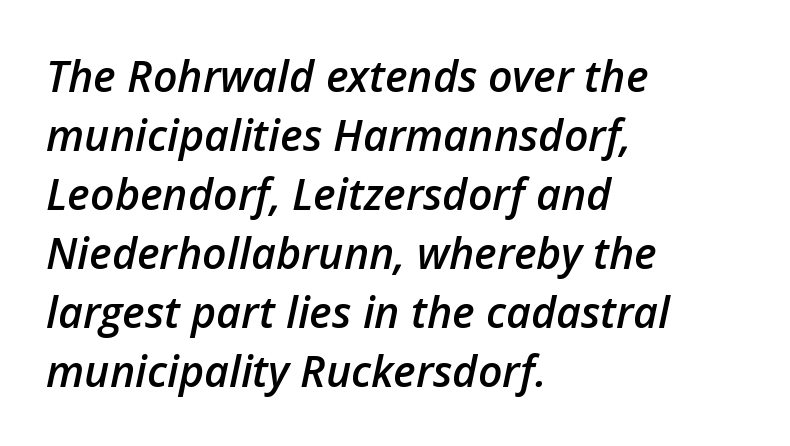
The setting favours the left margin, as ordinary paragraphs usually do. Plain, unruled lines of type. It's the slanting kind of type. The letters advance in unequal steps, a hallmark of proportional type. In terms of weight, the rendering is demibold, just under bold.
